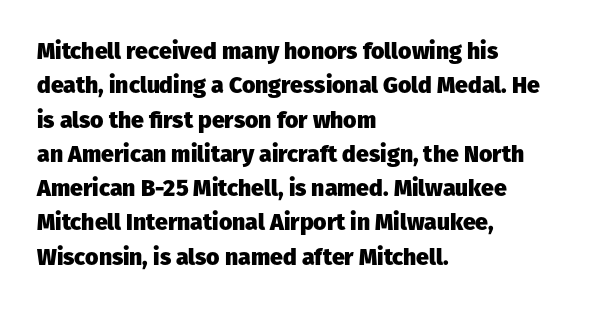
{"italic": "no", "bold": "yes", "underline": "no", "align": "left", "line_spacing": "normal", "line_spacing_ratio": 1.49, "letter_spacing": "normal", "letter_spacing_em": 0.0, "glyph_px": 23}
